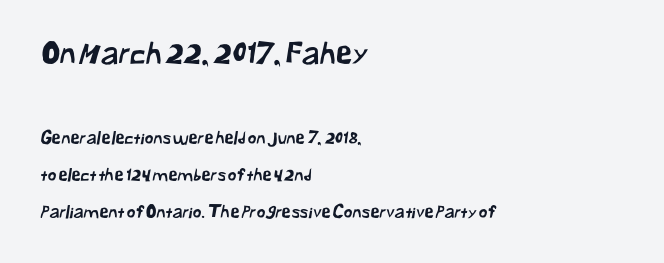
Q: Is the typeface a serif or a sans-serif typeface? A: Sans-serif.
Q: Is the text underlined? A: No.
Q: How is the paragraph aligned? A: Left-aligned.
Q: Is the spacing between letters normal or unusually wide? A: Normal.
Q: Is the spacing between lines tight, normal or loose? A: Loose.
Q: Which block of text is set in a larger size, the first (top) or the second (bottom)? A: The first (top) one.
Q: Width (condensed, normal, or wide)? A: Normal.
Q: Stroke contrast? A: Low.
Q: x-height? A: Medium.
Q: Monospaced? A: No.
